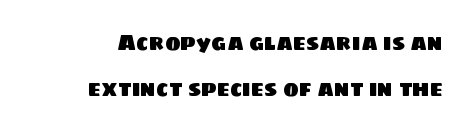
Q: Is the text underlined? A: No.
Q: How is the paragraph aligned? A: Right-aligned.
Q: Is the spacing between letters normal or unusually wide? A: Normal.
Q: Is the spacing between lines tight, normal or loose? A: Loose.
